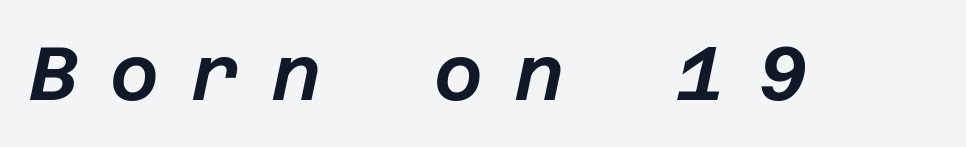
{"italic": "yes", "lean": "right", "slant_degrees": 12, "width": "normal", "stroke_contrast": "low", "x_height": "large", "underline": "no", "letter_spacing": "wide", "letter_spacing_em": 0.43, "glyph_px": 75}
